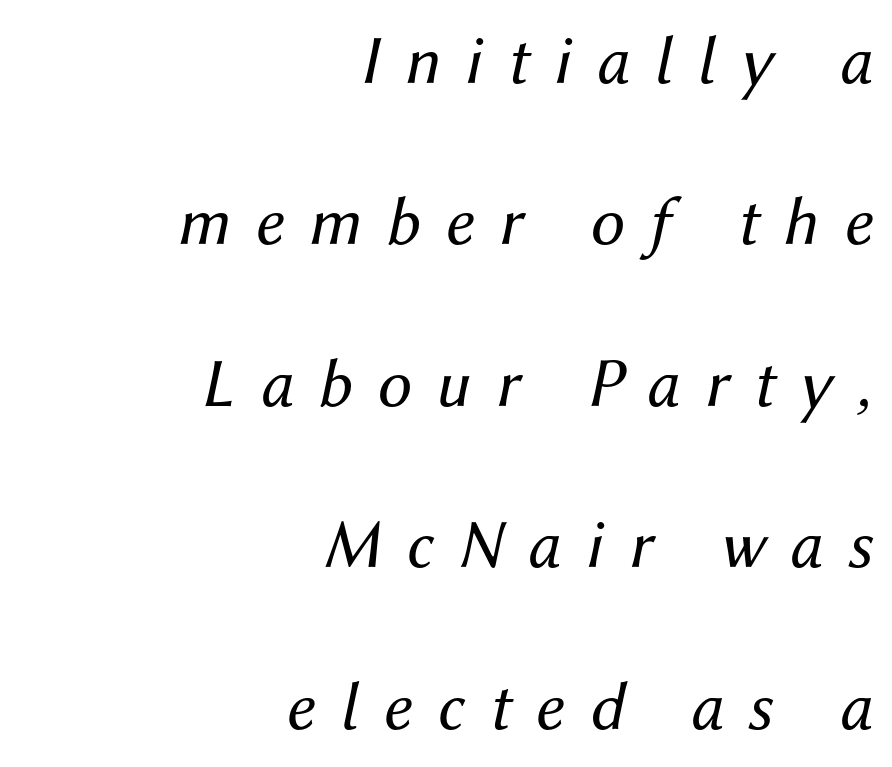
{"italic": "yes", "lean": "right", "slant_degrees": 12, "bold": "no", "weight": "regular", "width": "normal", "stroke_contrast": "medium", "x_height": "medium", "monospaced": "no", "underline": "no", "align": "right", "line_spacing": "loose", "line_spacing_ratio": 2.34, "letter_spacing": "wide", "letter_spacing_em": 0.36, "glyph_px": 69}
